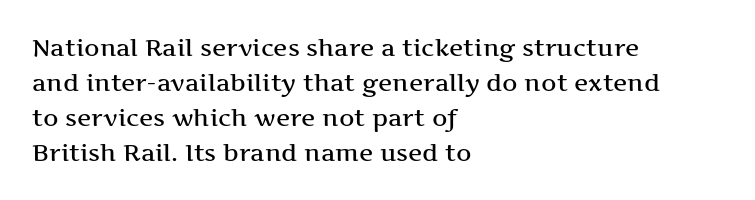
{"italic": "no", "underline": "no", "align": "left", "line_spacing": "normal", "line_spacing_ratio": 1.46, "letter_spacing": "normal", "letter_spacing_em": 0.0, "glyph_px": 24}
